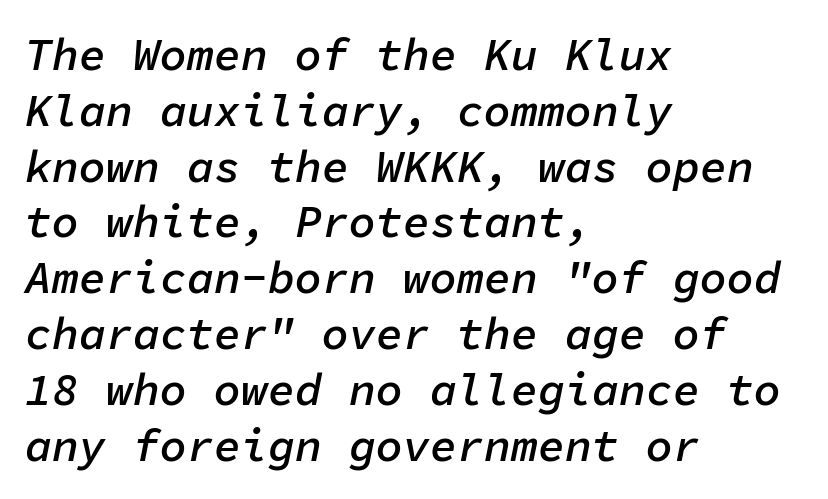
The image shows 45 px semibold type, italic (leaning right), monospaced; set left-aligned, line spacing 1.24x, normal letter spacing, not underlined; low stroke contrast and a medium x-height.
